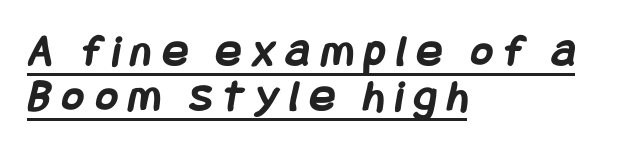
{"serif": "no", "bold": "yes", "weight": "semibold", "width": "condensed", "stroke_contrast": "low", "x_height": "large", "underline": "yes", "align": "left", "line_spacing": "tight", "line_spacing_ratio": 0.96, "letter_spacing": "wide", "letter_spacing_em": 0.24, "glyph_px": 47}
